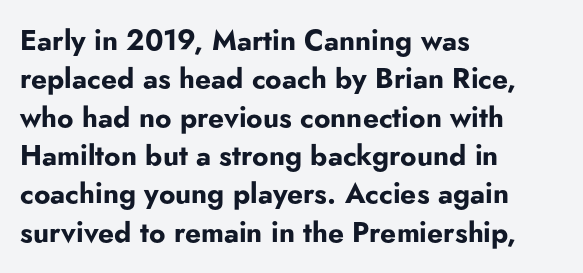
Q: Is the text bold? A: Yes.
Q: Is the text italic (slanted)? A: No, it is upright.
Q: Is the typeface a serif or a sans-serif typeface? A: Sans-serif.
Q: Is the text underlined? A: No.
Q: How is the paragraph aligned? A: Left-aligned.
Q: Is the spacing between letters normal or unusually wide? A: Normal.
Q: Is the spacing between lines tight, normal or loose? A: Normal.
Q: Width (condensed, normal, or wide)? A: Normal.
Q: Stroke contrast? A: Low.
Q: x-height? A: Small.
Q: Monospaced? A: No.
